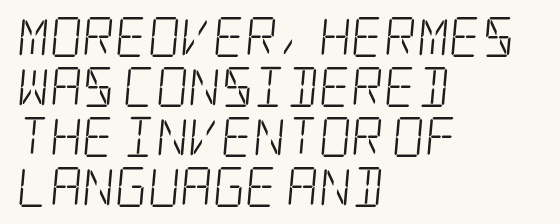
The image shows 40 px light, condensed serif type; set left-aligned, normal line spacing (1.25x), normal letter spacing, not underlined; low stroke contrast and a large x-height.
